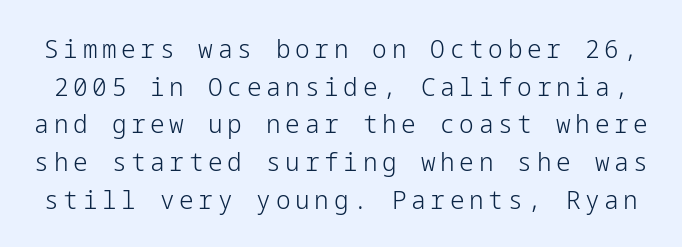
Decoration check: the copy has no underline. Evenly set lines give the paragraph a standard silhouette. Nope, not italic — everything's standing straight. Stem width sits at or under what a default text font uses.
